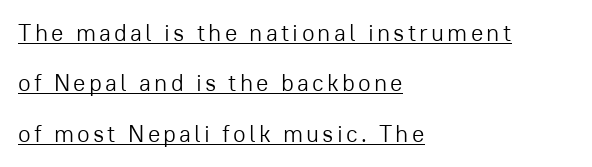
The image shows 23 px text type, upright; set left-aligned, loose line spacing (2.19x), underlined.
